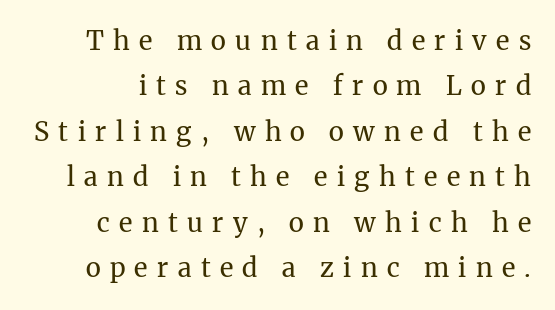
{"italic": "no", "bold": "no", "underline": "no", "line_spacing_ratio": 1.75, "letter_spacing": "wide", "letter_spacing_em": 0.36, "glyph_px": 26}
